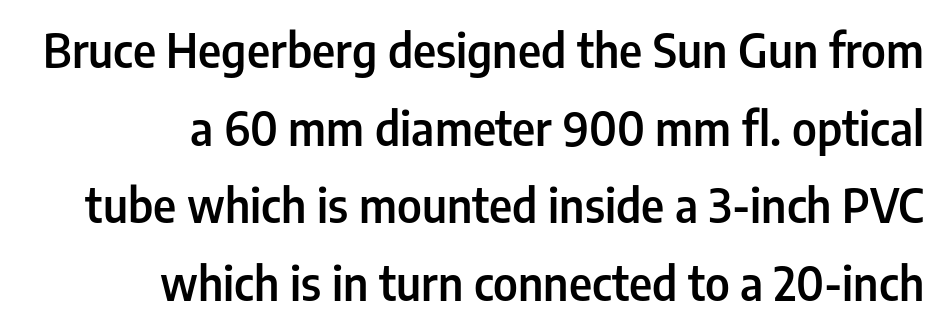
This rendering features lettering with no underline. The space between consecutive lines is moderate. Where is the straight margin? On the right. Compared with an ordinary text face, these strokes are moderately heavier — a semibold. Varying glyph widths throughout — classic text-font behaviour.
